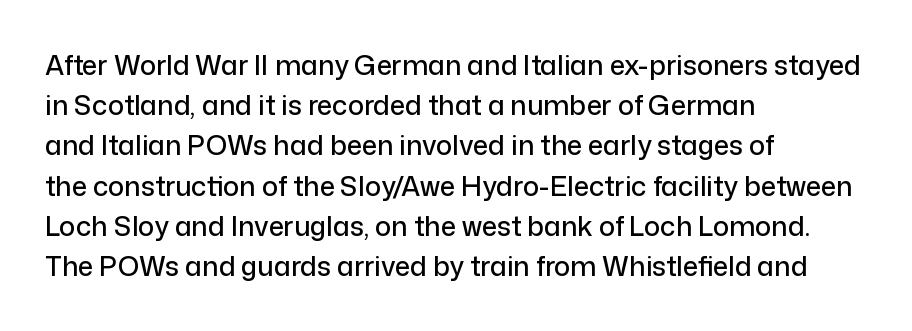
The image shows 27 px text type, upright; set left-aligned, normal line spacing (1.49x), normal letter spacing, not underlined.
